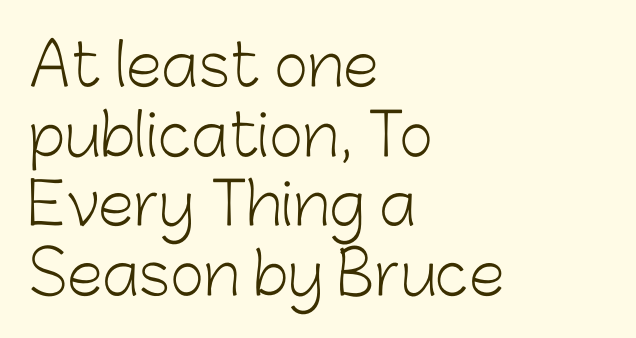
Character widths vary here, with narrow letters taking less room than wide ones. These lines keep a tight, regular rhythm from letter to letter. The letters carry no serifs — their stems end cleanly without finishing strokes. The zone under the glyphs is completely vacant. The strokes carry an ordinary text weight at most.
